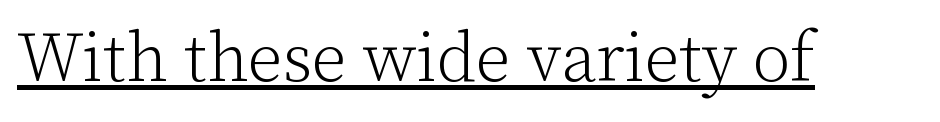
The image shows 69 px light serif type, upright; set normal letter spacing, underlined; low stroke contrast and a medium x-height.
